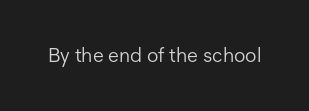
The image shows 20 px text type, upright; set normal letter spacing, not underlined.
